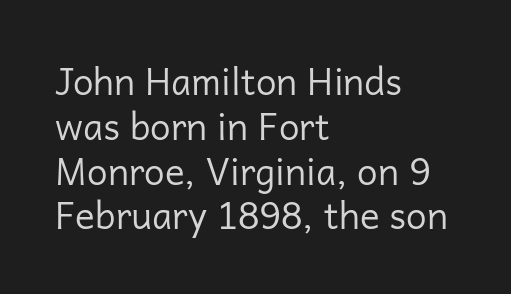
{"serif": "no", "italic": "no", "bold": "no", "weight": "regular", "width": "normal", "stroke_contrast": "low", "x_height": "medium", "monospaced": "no", "underline": "no", "align": "left", "line_spacing_ratio": 1.21, "letter_spacing": "normal", "letter_spacing_em": 0.0, "glyph_px": 37}
